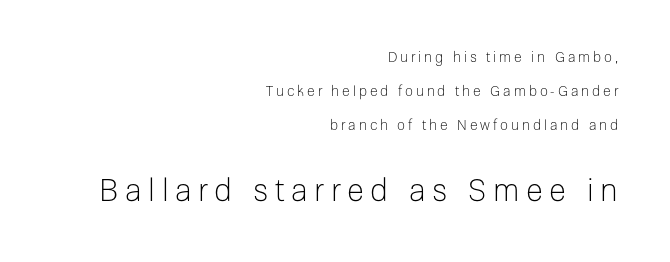
The image shows 31 px light sans-serif type, upright; set right-aligned, loose line spacing (2.42x), unusually wide letter spacing (+0.21 em), not underlined; the second (bottom) block is 2.21x larger; low stroke contrast and a medium x-height.
